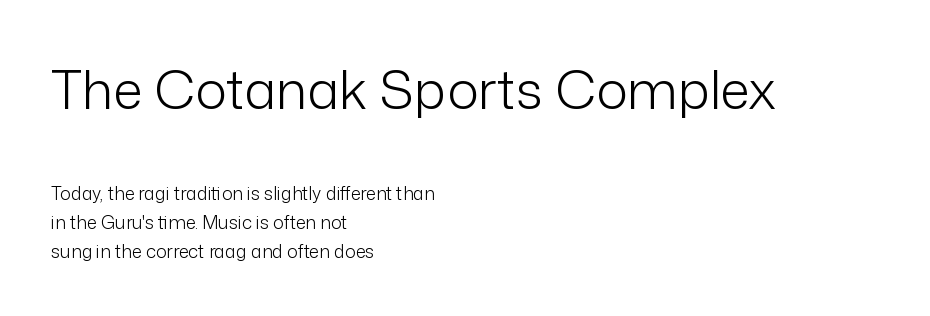
Q: Is the text bold? A: No.
Q: Is the text italic (slanted)? A: No, it is upright.
Q: Is the typeface a serif or a sans-serif typeface? A: Sans-serif.
Q: Is the text underlined? A: No.
Q: How is the paragraph aligned? A: Left-aligned.
Q: Is the spacing between letters normal or unusually wide? A: Normal.
Q: Is the spacing between lines tight, normal or loose? A: Normal.
Q: Which block of text is set in a larger size, the first (top) or the second (bottom)? A: The first (top) one.
Q: Width (condensed, normal, or wide)? A: Normal.
Q: Stroke contrast? A: Low.
Q: x-height? A: Medium.
Q: Monospaced? A: No.
